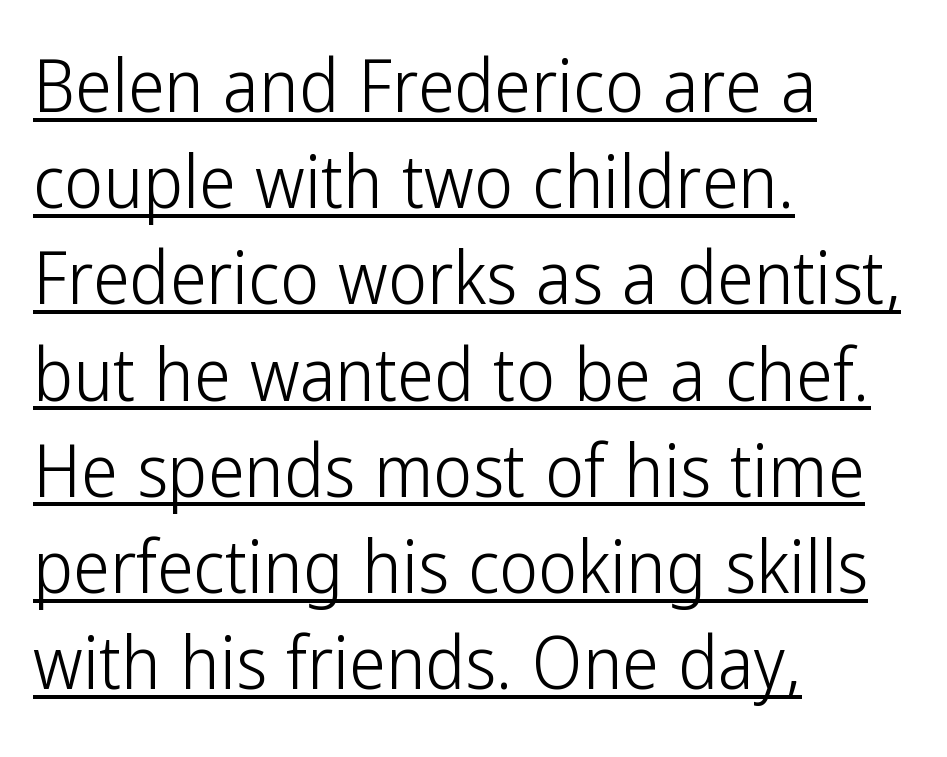
{"serif": "no", "italic": "no", "bold": "no", "weight": "light", "width": "condensed", "stroke_contrast": "low", "x_height": "medium", "monospaced": "no", "underline": "yes", "align": "left", "line_spacing": "normal", "line_spacing_ratio": 1.3, "letter_spacing": "normal", "letter_spacing_em": 0.0, "glyph_px": 74}
